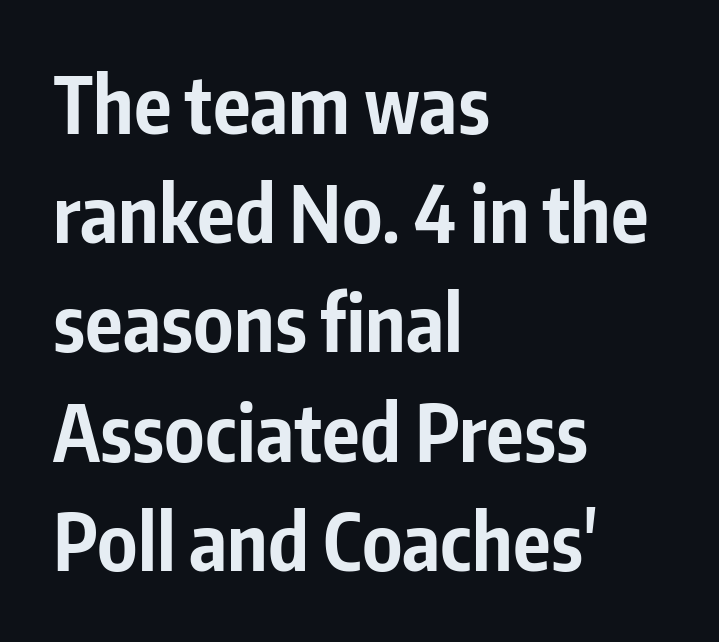
This sample keeps an unexceptional amount of space between lines. Line beginnings align vertically; line endings do not. Upright lettering throughout. What weight is shown? A full bold with thick strokes.
